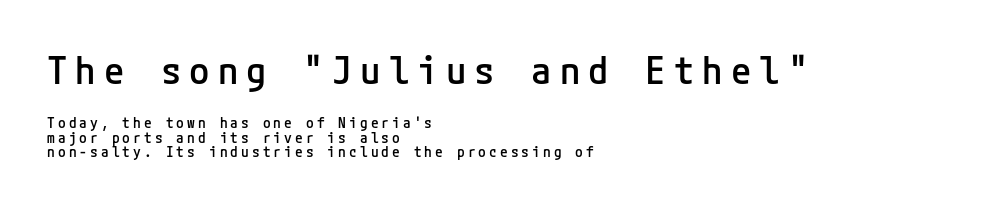
The image shows 37 px semibold sans-serif type, upright; set left-aligned, tight line spacing (1.02x), unusually wide letter spacing (+0.22 em), not underlined; the first (top) block is 2.64x larger; low stroke contrast and a medium x-height.
